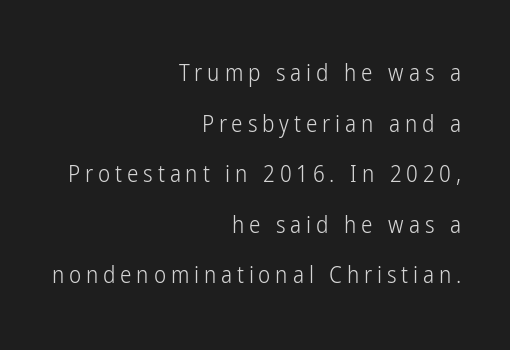
The image shows 23 px text type, upright; set right-aligned, loose line spacing (2.2x), unusually wide letter spacing (+0.21 em), not underlined.
